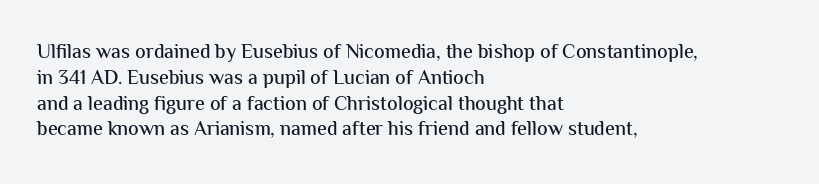
Q: Is the text italic (slanted)? A: No, it is upright.
Q: Is the text underlined? A: No.
Q: How is the paragraph aligned? A: Left-aligned.
Q: Is the spacing between letters normal or unusually wide? A: Normal.
Q: Is the spacing between lines tight, normal or loose? A: Normal.
